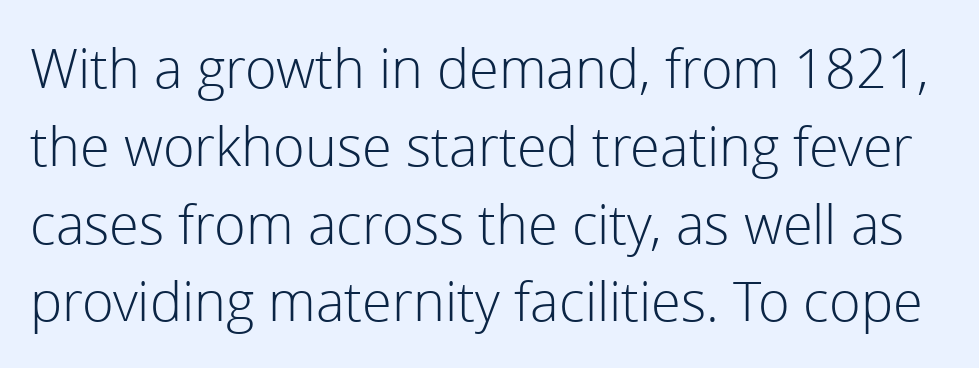
{"serif": "no", "italic": "no", "bold": "no", "weight": "light", "width": "normal", "x_height": "medium", "monospaced": "no", "underline": "no", "line_spacing": "normal", "line_spacing_ratio": 1.44, "letter_spacing": "normal", "letter_spacing_em": 0.0, "glyph_px": 54}
